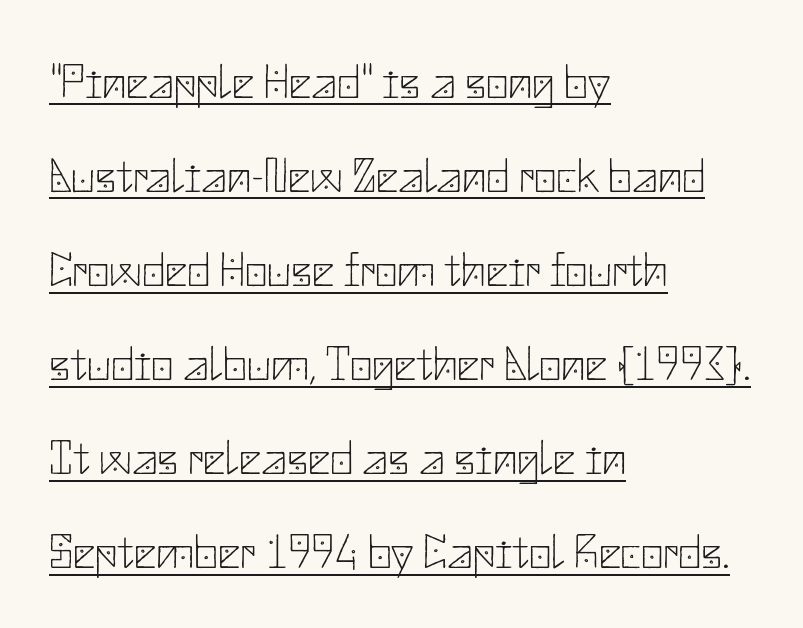
A typographer would call this underscored text. Tracking here is standard; glyphs follow each other at the usual distance. No extra ink here — the face is not bold. Notice the wide empty band between every row — that's loose leading. Grotesque or geometric, the face here clearly has no serifs. The typography opts for an upright posture over an oblique one.
